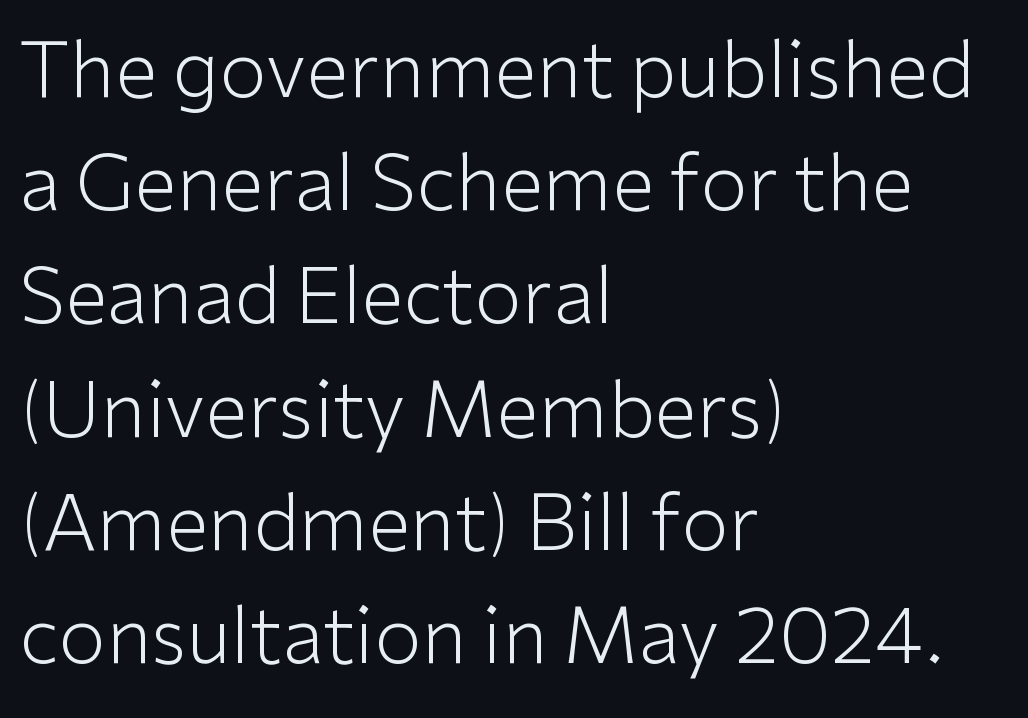
{"serif": "no", "italic": "no", "bold": "no", "weight": "light", "width": "normal", "stroke_contrast": "low", "x_height": "medium", "monospaced": "no", "underline": "no", "align": "left", "line_spacing": "normal", "line_spacing_ratio": 1.47, "letter_spacing": "normal", "letter_spacing_em": 0.0, "glyph_px": 77}
